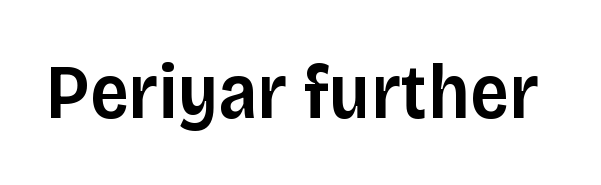
The image shows 77 px semibold sans-serif type, upright; set normal letter spacing, not underlined; low stroke contrast and a large x-height.
